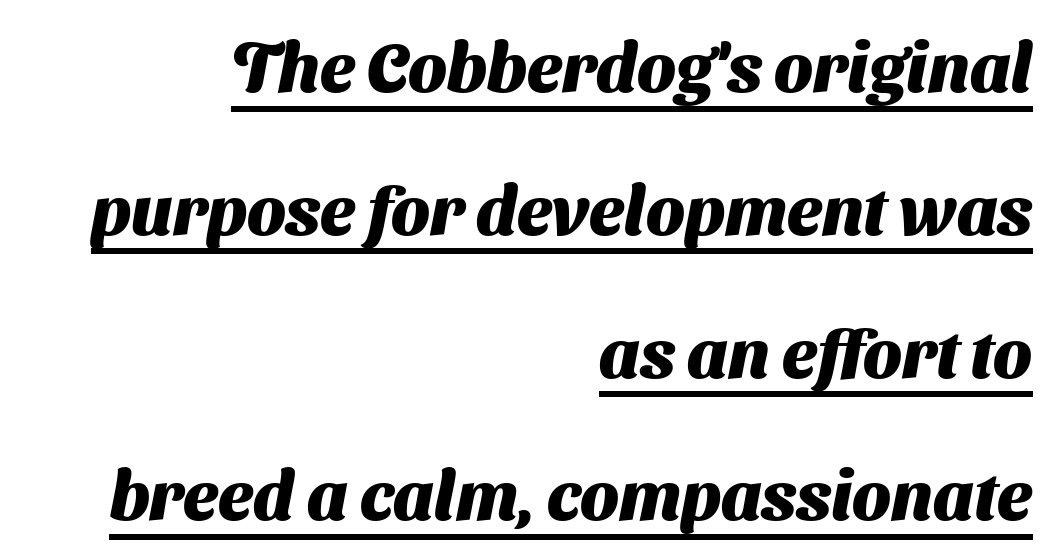
The image shows 69 px heavy sans-serif type; set right-aligned, loose line spacing (2.07x), normal letter spacing, underlined; medium stroke contrast and a medium x-height.
